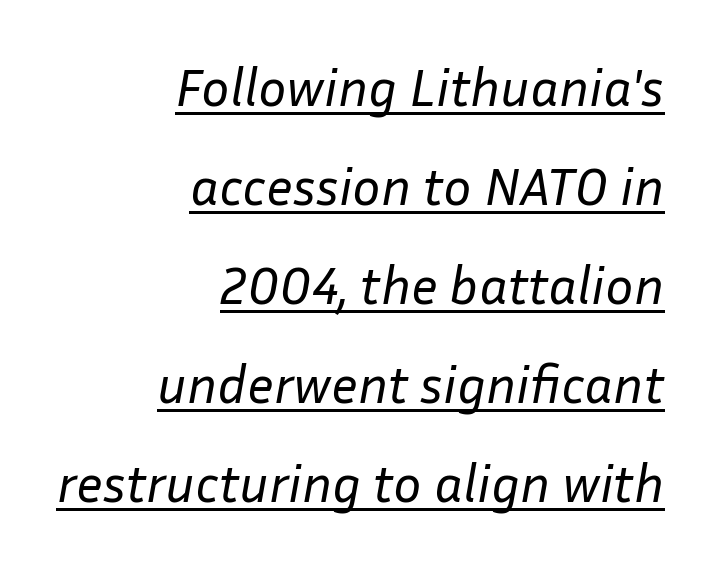
Nothing unusual about the tracking: characters are spaced as the font intends. Slanted lettering throughout. The strokes are not fattened; the text isn't bold. The letters advance in unequal steps, a hallmark of proportional type. The passage shown is underscored from start to finish. The compositor pushed each line to the right boundary.
